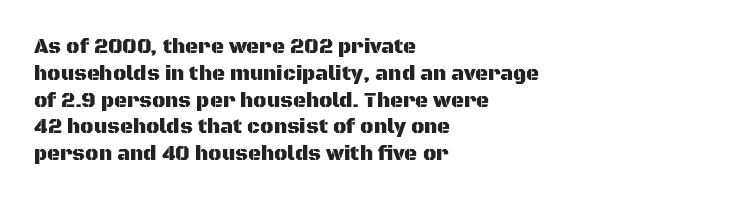
The image shows 20 px text type, upright; set left-aligned, normal line spacing (1.34x), normal letter spacing, not underlined.
